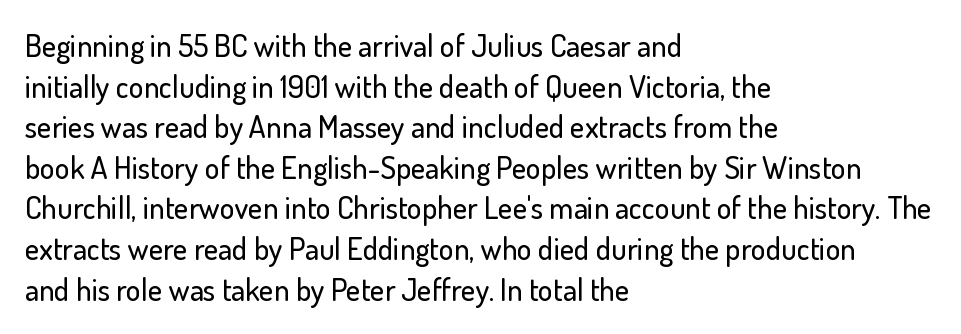
The image shows 31 px sans-serif type, upright; set left-aligned, normal line spacing (1.31x), normal letter spacing, not underlined; low stroke contrast and a small x-height.
